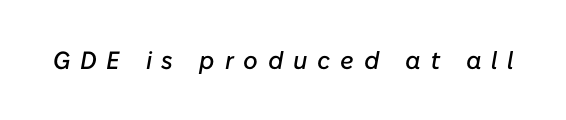
Q: Is the text italic (slanted)? A: Yes, it leans right by about 10 degrees.
Q: Is the text underlined? A: No.
Q: Is the spacing between letters normal or unusually wide? A: Unusually wide.
